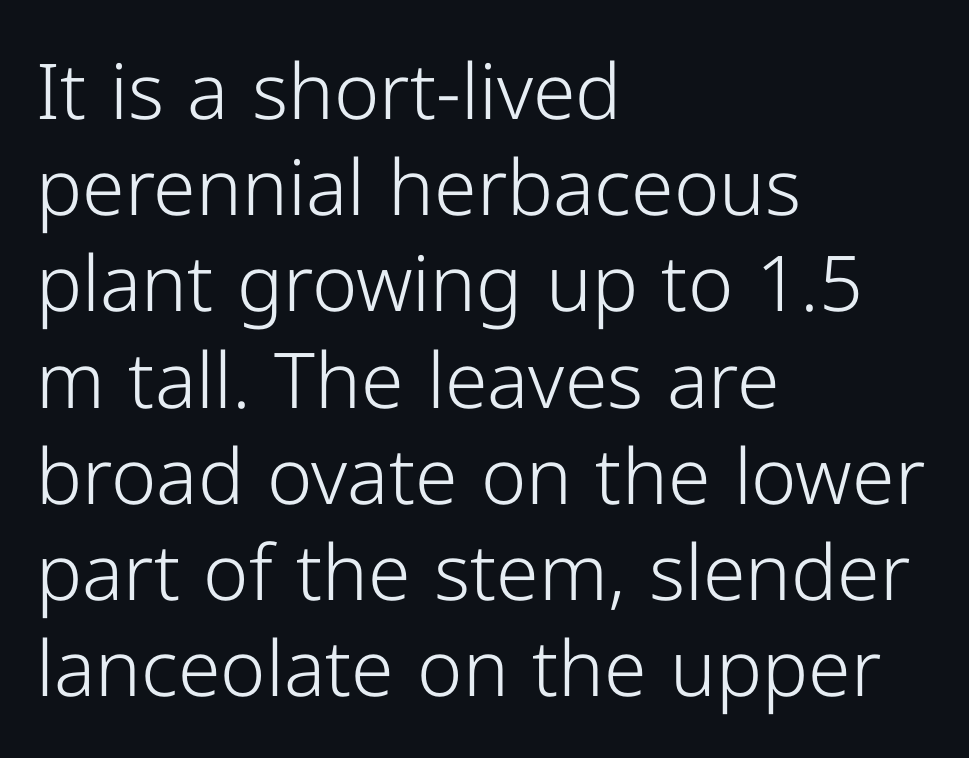
Classification — sans serif. On a weight scale, this lands at 450 or below. Tall strokes in this sample are plumb rather than angled. The typesetter chose a ragged-right arrangement here. Inter-character spacing is left at the font's built-in metrics. Do the characters align in a grid? No, the font is proportional.
